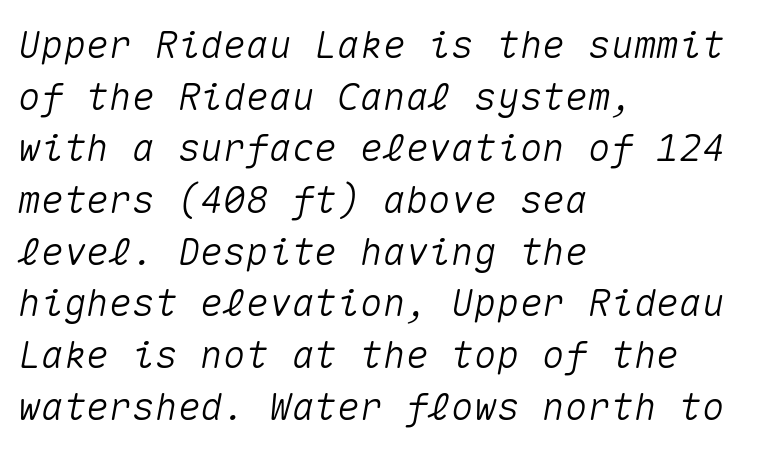
{"italic": "yes", "lean": "right", "slant_degrees": 10, "width": "normal", "stroke_contrast": "medium", "x_height": "medium", "monospaced": "yes", "underline": "no", "align": "left", "line_spacing": "normal", "line_spacing_ratio": 1.36, "letter_spacing": "normal", "letter_spacing_em": 0.0, "glyph_px": 38}
